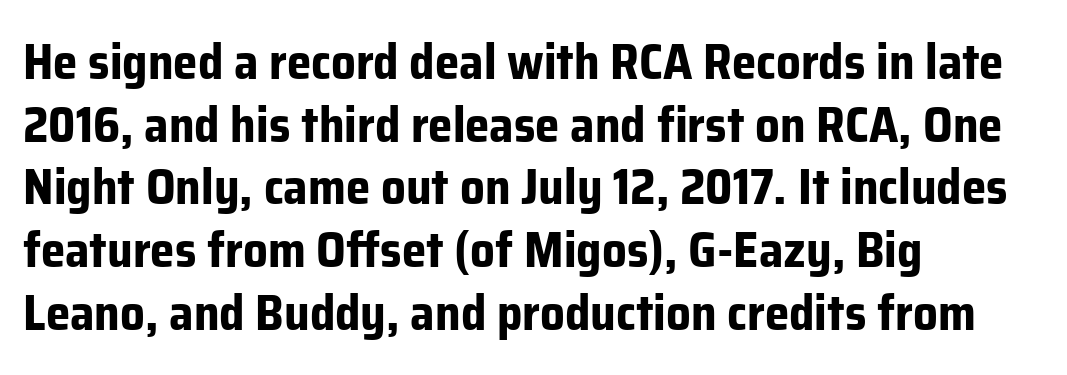
The letters advance in unequal steps, a hallmark of proportional type. The typesetting leans heavy: a genuine bold. Does the copy run flush right? No — it runs flush left. Underline: absent. The glyphs in this specimen are sans serif. Italic: no, the glyphs are upright roman.
